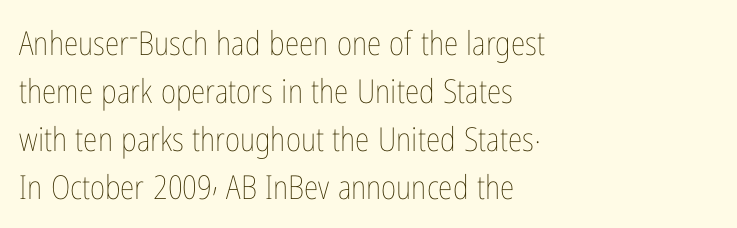
Q: Is the text bold? A: No.
Q: Is the text italic (slanted)? A: No, it is upright.
Q: Is the text underlined? A: No.
Q: How is the paragraph aligned? A: Left-aligned.
Q: Is the spacing between letters normal or unusually wide? A: Normal.
Q: Is the spacing between lines tight, normal or loose? A: Normal.
Q: Width (condensed, normal, or wide)? A: Condensed.
Q: Stroke contrast? A: Low.
Q: x-height? A: Medium.
Q: Monospaced? A: No.
